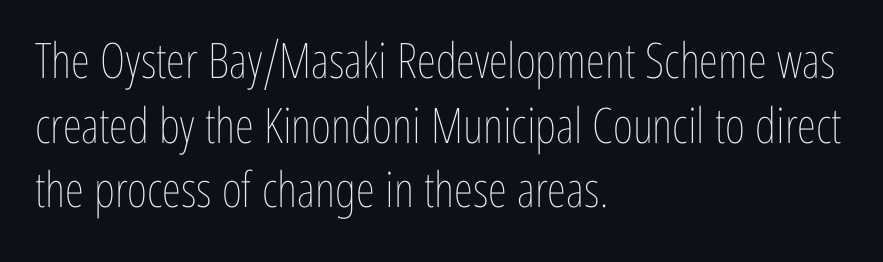
The image shows 49 px thin, condensed type, upright; set left-aligned, normal line spacing (1.32x), normal letter spacing, not underlined; low stroke contrast and a medium x-height.
